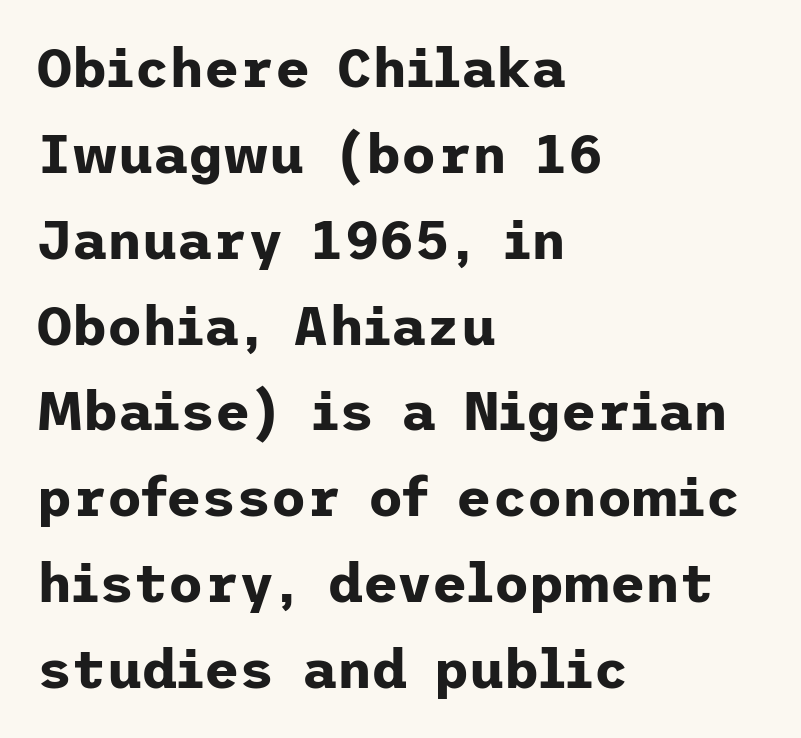
Q: Is the text bold? A: Yes.
Q: Is the text italic (slanted)? A: No, it is upright.
Q: Is the typeface a serif or a sans-serif typeface? A: Sans-serif.
Q: Is the text underlined? A: No.
Q: How is the paragraph aligned? A: Left-aligned.
Q: Is the spacing between letters normal or unusually wide? A: Normal.
Q: Is the spacing between lines tight, normal or loose? A: Normal.
Q: Width (condensed, normal, or wide)? A: Normal.
Q: Stroke contrast? A: Low.
Q: x-height? A: Medium.
